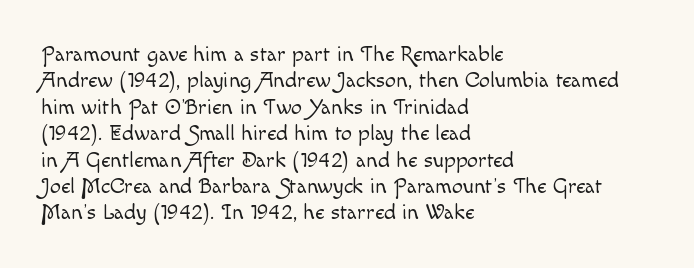
{"italic": "no", "bold": "no", "underline": "no", "align": "left", "line_spacing_ratio": 1.2, "letter_spacing": "normal", "letter_spacing_em": 0.0, "glyph_px": 22}
